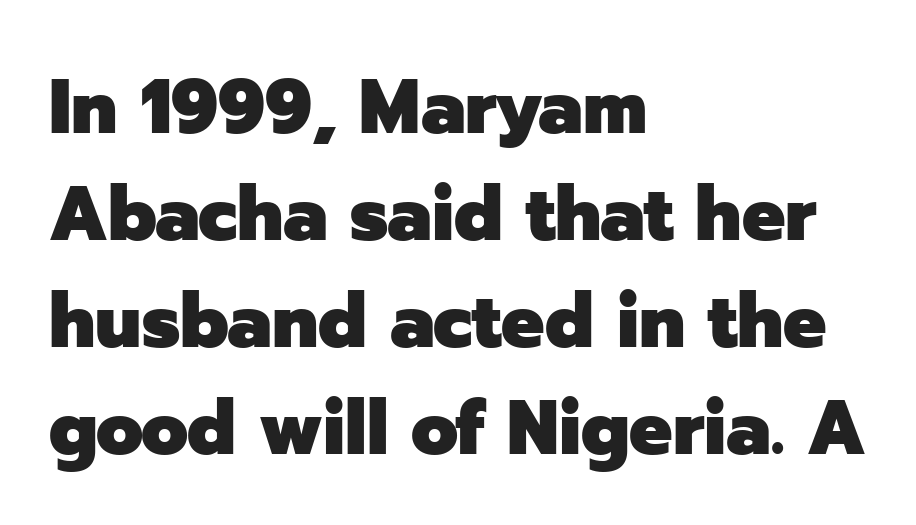
Think of a printed novel: that variable character pitch is what you see here. The text block is weighted toward the left margin, trailing off unevenly rightward. The typeface chosen for these lines omits serifs. The letters stand upright; this is a roman face. The vertical gap from one line to the next is medium. Anything drawn beneath the words? Only blank space.
